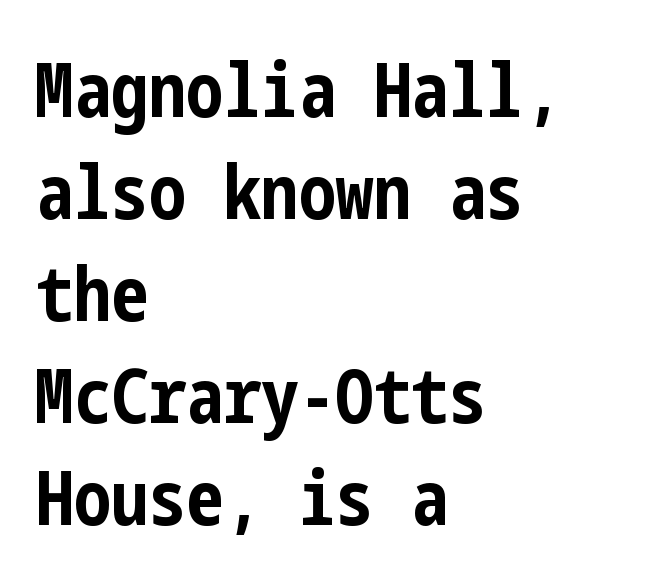
The image shows 75 px bold, condensed sans-serif type, upright; set left-aligned, normal line spacing (1.36x), normal letter spacing, not underlined; low stroke contrast and a medium x-height.
